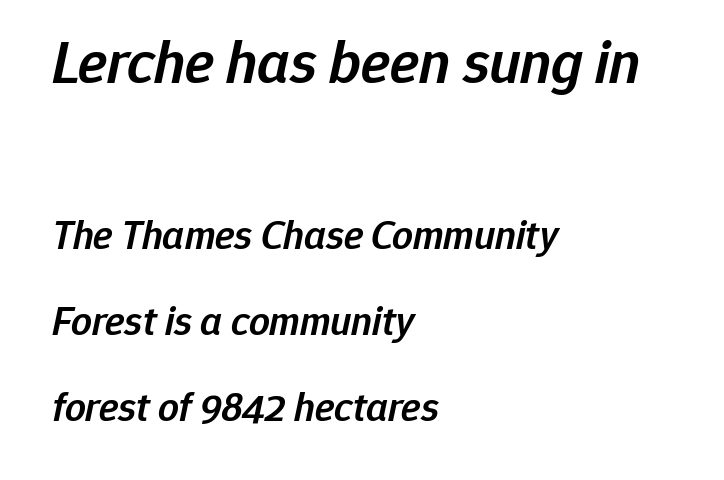
Q: Is the text bold? A: Semi-bold.
Q: Is the text italic (slanted)? A: Yes, it leans right by about 12 degrees.
Q: Is the text underlined? A: No.
Q: How is the paragraph aligned? A: Left-aligned.
Q: Is the spacing between letters normal or unusually wide? A: Normal.
Q: Is the spacing between lines tight, normal or loose? A: Loose.
Q: Which block of text is set in a larger size, the first (top) or the second (bottom)? A: The first (top) one.
Q: Width (condensed, normal, or wide)? A: Normal.
Q: Stroke contrast? A: Low.
Q: x-height? A: Medium.
Q: Monospaced? A: No.
